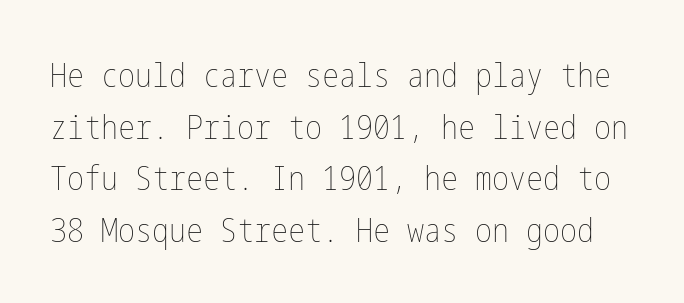
The image shows 34 px thin, condensed type, upright; set normal line spacing (1.52x), normal letter spacing, not underlined; low stroke contrast and a medium x-height.
